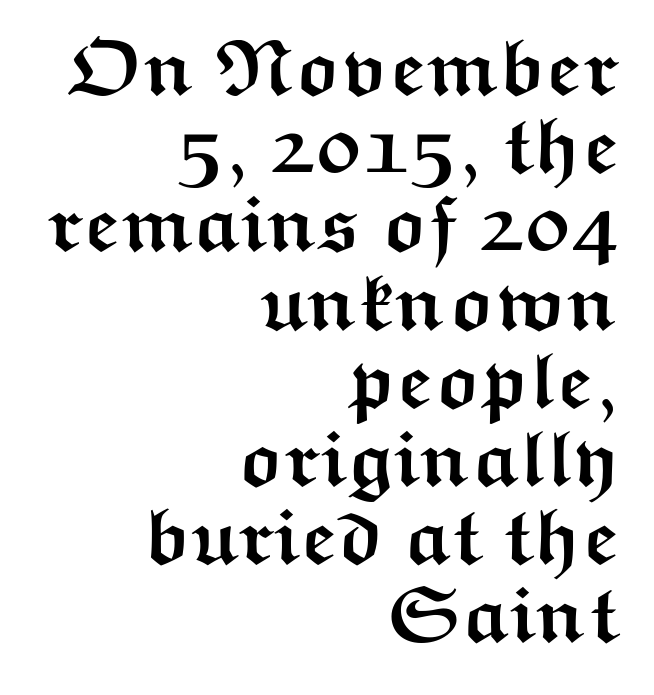
The space directly below the letters is spotless. Vertically, the passage feels compressed, each row crowding the next. Does the weight exceed regular? Yes, all the way to bold. The text was rendered using a sans face with plain stroke endings.
